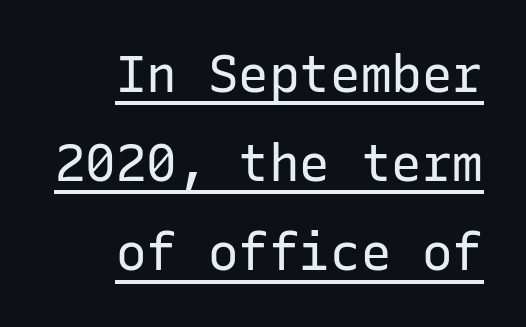
Q: Is the text bold? A: No.
Q: Is the text italic (slanted)? A: No, it is upright.
Q: Is the typeface a serif or a sans-serif typeface? A: Sans-serif.
Q: Is the text underlined? A: Yes.
Q: How is the paragraph aligned? A: Right-aligned.
Q: Is the spacing between letters normal or unusually wide? A: Normal.
Q: Width (condensed, normal, or wide)? A: Normal.
Q: Stroke contrast? A: Low.
Q: x-height? A: Medium.
Q: Monospaced? A: Yes.
